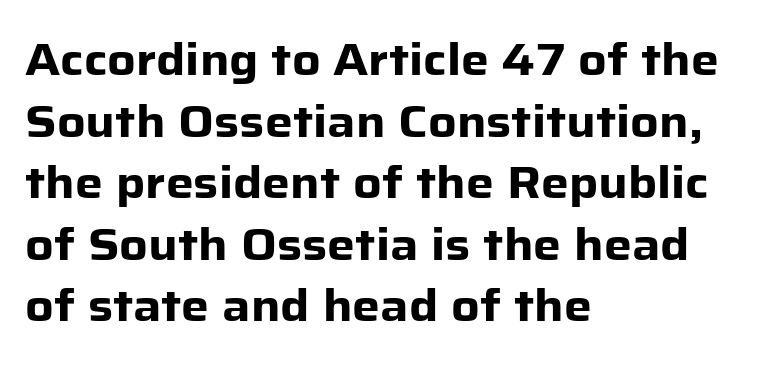
The image shows 44 px heavy sans-serif type, upright; set left-aligned, normal line spacing (1.4x), normal letter spacing, not underlined; low stroke contrast and a medium x-height.
